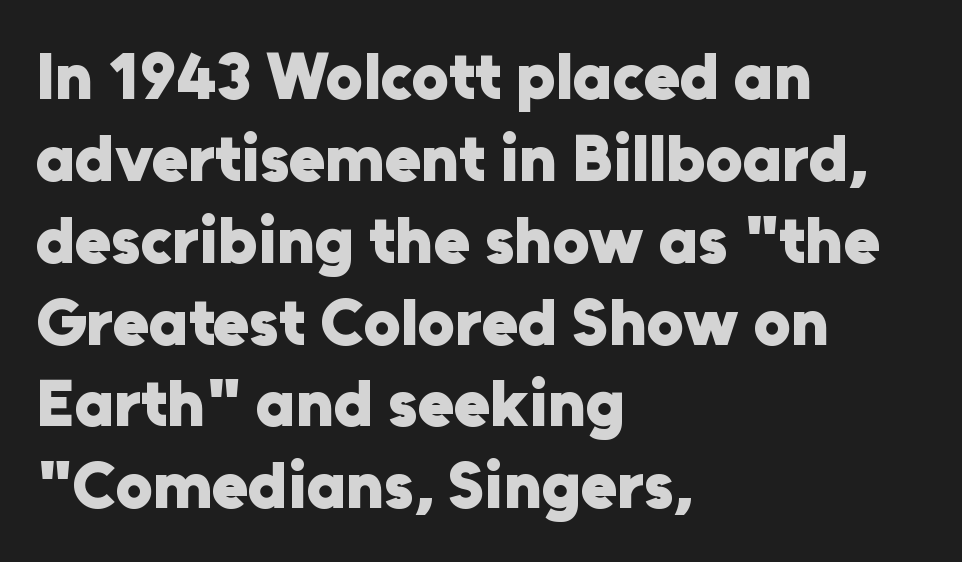
The image shows 66 px heavy sans-serif type, upright; set left-aligned, line spacing 1.24x, normal letter spacing, not underlined; low stroke contrast and a medium x-height.
